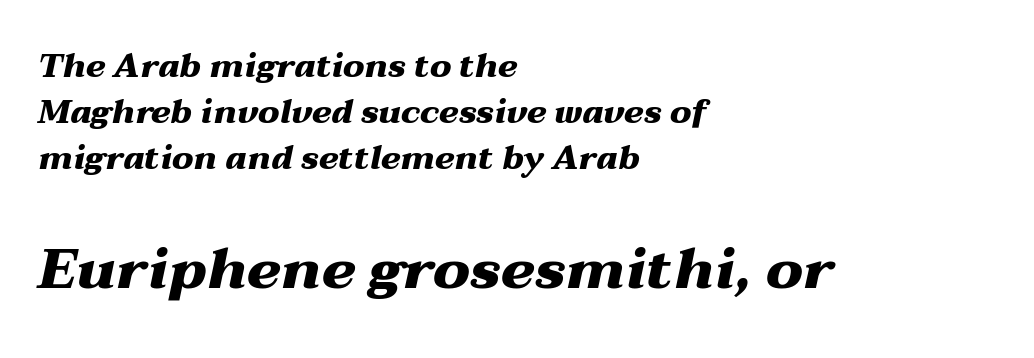
The image shows 57 px heavy, wide type, italic (leaning right); set left-aligned, normal line spacing (1.39x), normal letter spacing, not underlined; the second (bottom) block is 1.73x larger; medium stroke contrast and a medium x-height.
